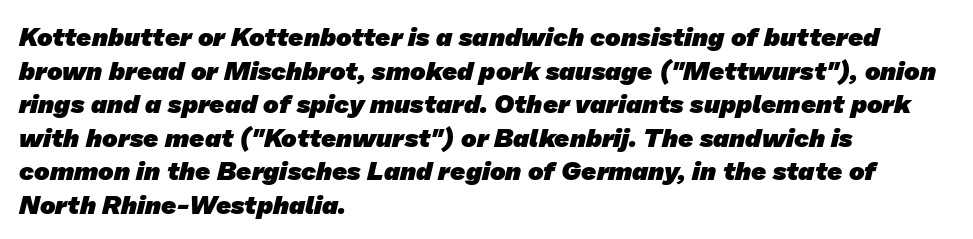
{"bold": "yes", "underline": "no", "align": "left", "line_spacing": "normal", "line_spacing_ratio": 1.29, "letter_spacing": "normal", "letter_spacing_em": 0.0, "glyph_px": 26}
